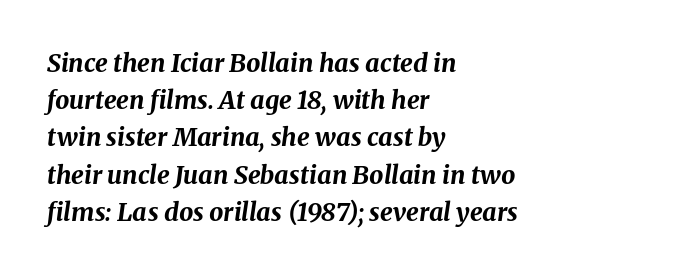
Q: Is the text bold? A: Yes.
Q: Is the text italic (slanted)? A: Yes, it leans right by about 8 degrees.
Q: Is the text underlined? A: No.
Q: How is the paragraph aligned? A: Left-aligned.
Q: Is the spacing between letters normal or unusually wide? A: Normal.
Q: Is the spacing between lines tight, normal or loose? A: Normal.
